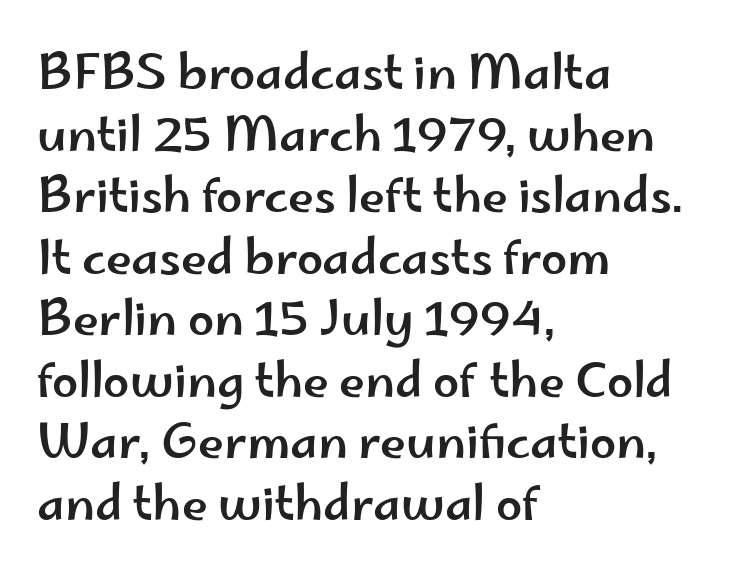
Q: Is the text italic (slanted)? A: No, it is upright.
Q: Is the typeface a serif or a sans-serif typeface? A: Sans-serif.
Q: Is the text underlined? A: No.
Q: How is the paragraph aligned? A: Left-aligned.
Q: Is the spacing between letters normal or unusually wide? A: Normal.
Q: Is the spacing between lines tight, normal or loose? A: Normal.
Q: Width (condensed, normal, or wide)? A: Wide.
Q: Stroke contrast? A: Low.
Q: x-height? A: Small.
Q: Monospaced? A: No.
